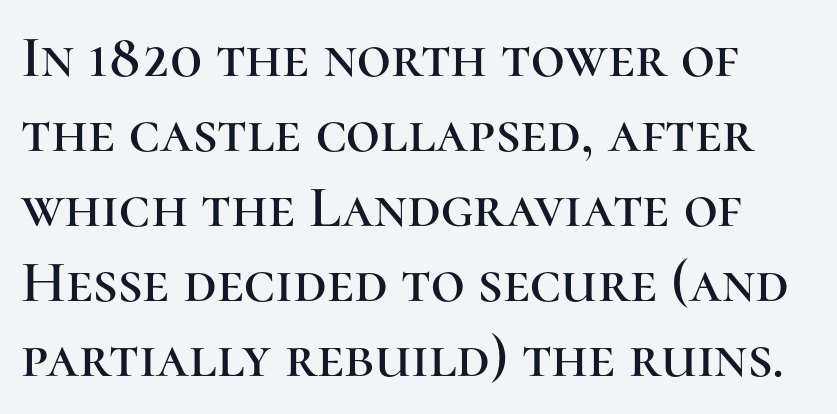
Q: Is the text italic (slanted)? A: No, it is upright.
Q: Is the typeface a serif or a sans-serif typeface? A: Serif.
Q: Is the text underlined? A: No.
Q: Is the spacing between letters normal or unusually wide? A: Normal.
Q: Is the spacing between lines tight, normal or loose? A: Normal.
Q: Width (condensed, normal, or wide)? A: Normal.
Q: Stroke contrast? A: High.
Q: x-height? A: Medium.
Q: Monospaced? A: No.
